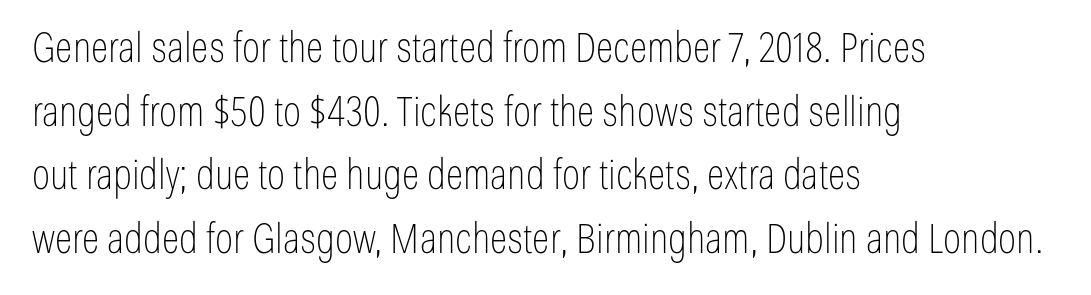
{"serif": "no", "italic": "no", "bold": "no", "weight": "thin", "width": "condensed", "stroke_contrast": "low", "x_height": "medium", "monospaced": "no", "underline": "no", "align": "left", "line_spacing": "normal", "line_spacing_ratio": 1.55, "letter_spacing": "normal", "letter_spacing_em": 0.0, "glyph_px": 41}
